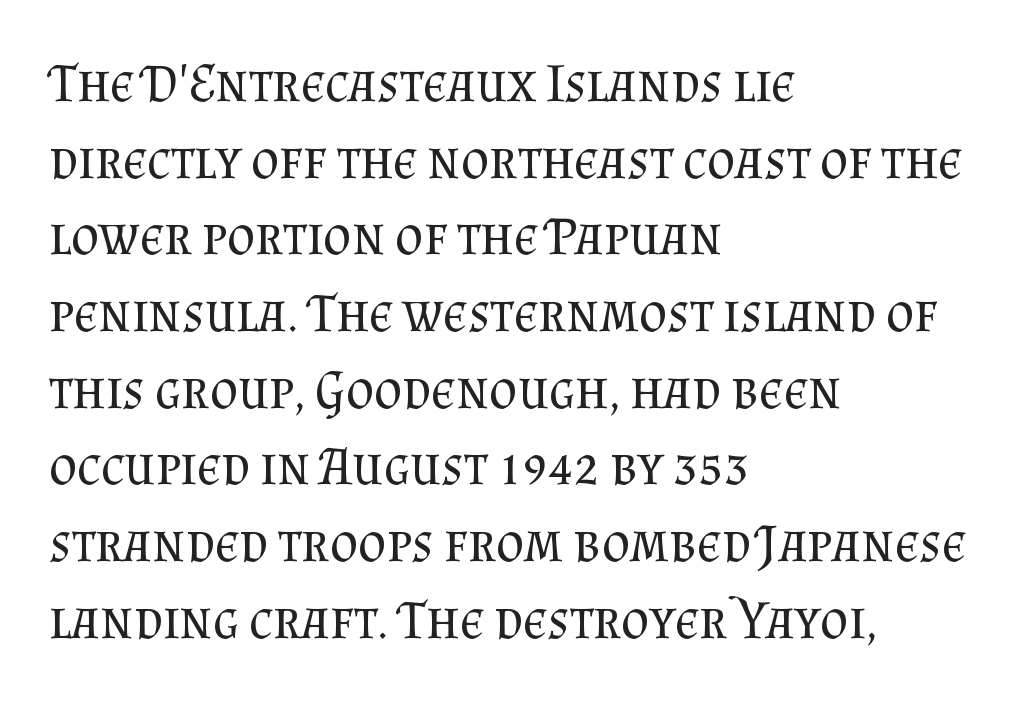
The rendering shows small feet on the letterforms — a serif design. A clean baseline with only descenders dipping below it. Teacher's note: observe the even left margin — that is flush-left alignment. Stroke thickness stays within the range of a standard reading face or lighter. Interline gaps are of average width in this sample.
